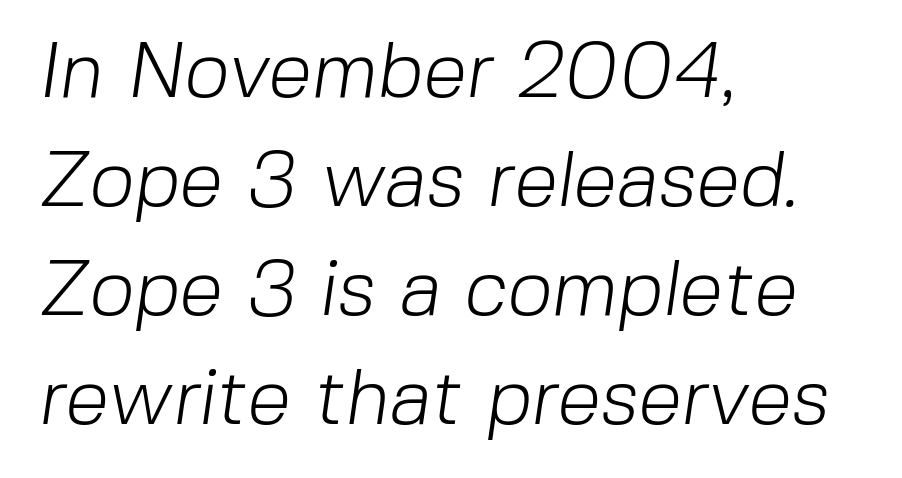
The letters sit at their default tracking, neither squeezed nor spread. The characters are drawn with everyday or finer stroke widths. Descenders are the only things crossing below the line. The letters advance in unequal steps, a hallmark of proportional type.
